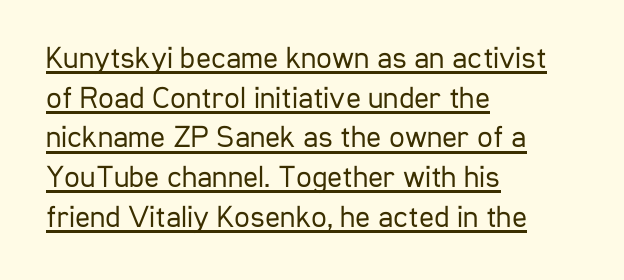
{"serif": "no", "italic": "no", "bold": "no", "weight": "regular", "width": "condensed", "stroke_contrast": "low", "x_height": "medium", "monospaced": "no", "underline": "yes", "align": "left", "line_spacing": "normal", "line_spacing_ratio": 1.28, "letter_spacing": "normal", "letter_spacing_em": 0.0, "glyph_px": 31}
